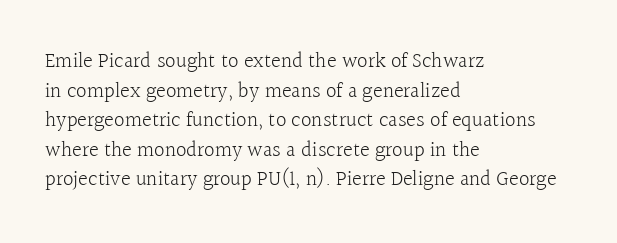
{"italic": "no", "bold": "no", "underline": "no", "align": "left", "line_spacing": "normal", "line_spacing_ratio": 1.41, "letter_spacing": "normal", "letter_spacing_em": 0.0, "glyph_px": 21}
